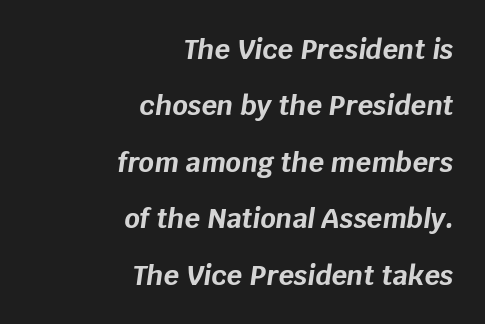
Letters rest on an invisible, unmarked baseline. Does the lettering tilt? It does — this is italic. Each new line begins a long way beneath the previous one. Notice how the passage keeps a crisp vertical edge on the right only. No extra tracking has been applied to these lines. Chunky letters — that's bold for sure.
